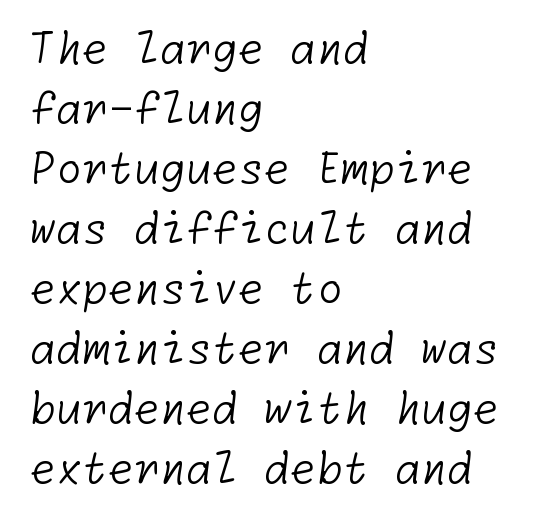
The image shows 42 px light sans-serif type; set left-aligned, normal line spacing (1.43x), normal letter spacing, not underlined; low stroke contrast and a medium x-height.
